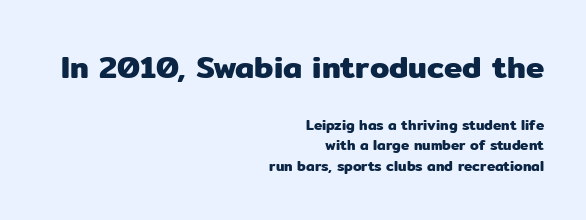
The image shows 31 px sans-serif type, upright; set right-aligned, normal line spacing (1.48x), normal letter spacing, not underlined; the first (top) block is 2.21x larger; low stroke contrast and a medium x-height.
